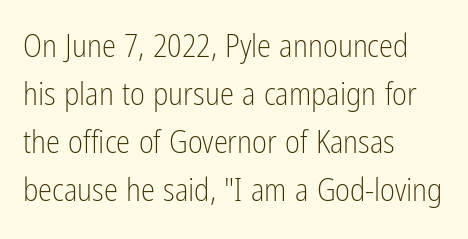
{"serif": "no", "italic": "no", "bold": "no", "weight": "light", "width": "condensed", "stroke_contrast": "low", "x_height": "medium", "monospaced": "no", "underline": "no", "align": "left", "line_spacing": "normal", "line_spacing_ratio": 1.5, "letter_spacing": "normal", "letter_spacing_em": 0.0, "glyph_px": 32}
